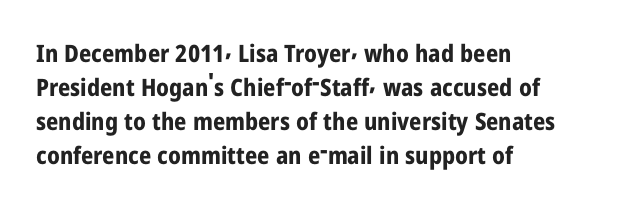
Q: Is the text bold? A: Yes.
Q: Is the text italic (slanted)? A: No, it is upright.
Q: Is the text underlined? A: No.
Q: How is the paragraph aligned? A: Left-aligned.
Q: Is the spacing between letters normal or unusually wide? A: Normal.
Q: Is the spacing between lines tight, normal or loose? A: Normal.
